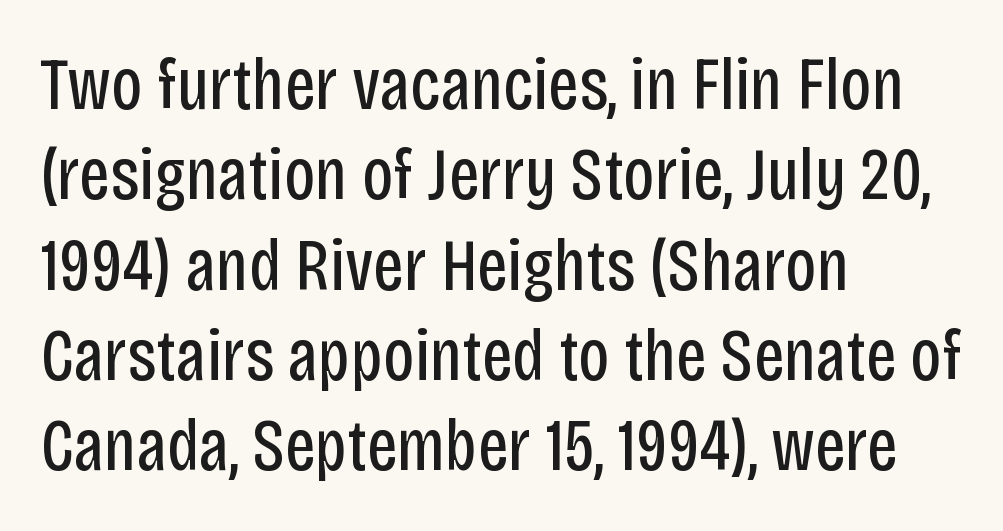
{"serif": "no", "italic": "no", "bold": "no", "weight": "regular", "width": "condensed", "stroke_contrast": "low", "x_height": "large", "monospaced": "no", "underline": "no", "align": "left", "line_spacing_ratio": 1.22, "letter_spacing": "normal", "letter_spacing_em": 0.0, "glyph_px": 74}
